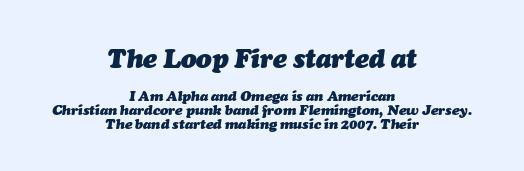
The image shows 26 px bold type, italic (leaning right); set centered, tight line spacing (1.03x), normal letter spacing, not underlined; the first (top) block is 1.86x larger.
